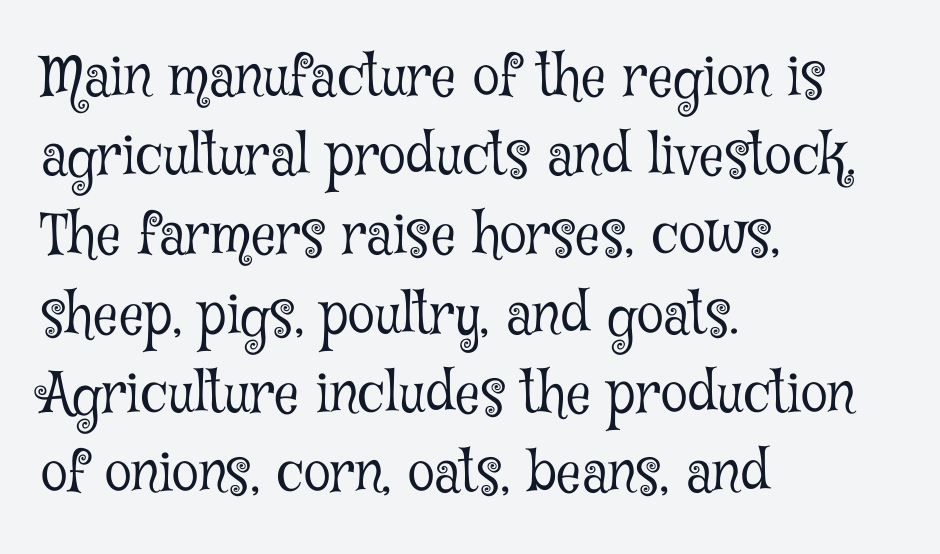
The image shows 55 px light, condensed serif type, upright; set left-aligned, normal line spacing (1.44x), normal letter spacing, not underlined; low stroke contrast and a medium x-height.
